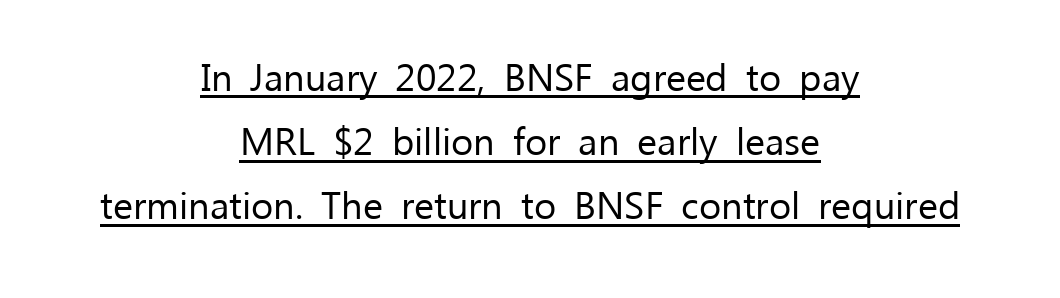
The image shows 38 px regular-weight sans-serif type, upright; set centered, normal line spacing (1.69x), normal letter spacing, underlined; low stroke contrast and a medium x-height.
